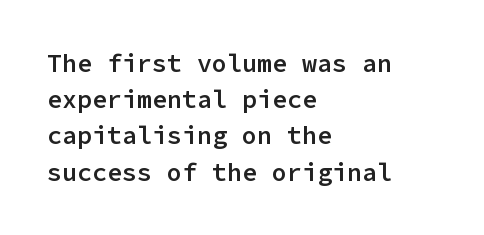
{"italic": "no", "bold": "semi", "underline": "no", "align": "left", "line_spacing": "normal", "line_spacing_ratio": 1.45, "letter_spacing": "normal", "letter_spacing_em": 0.0, "glyph_px": 25}
